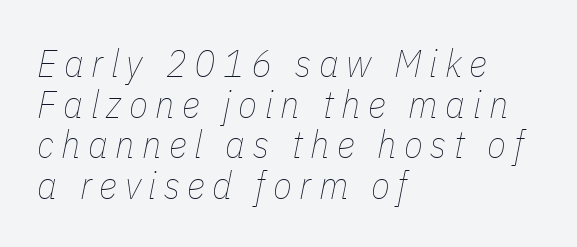
{"italic": "yes", "lean": "right", "slant_degrees": 11, "bold": "no", "weight": "thin", "width": "condensed", "stroke_contrast": "low", "x_height": "medium", "monospaced": "no", "underline": "no", "align": "left", "line_spacing": "tight", "line_spacing_ratio": 1.04, "glyph_px": 39}
